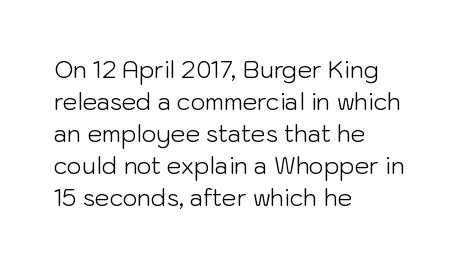
Caption: standard tracking, unaltered. Does the leading feel generous? No, just average. The lines are quadded left. Check the space under the baseline: it is left empty.
